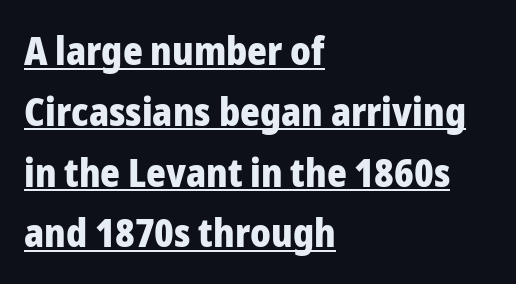
It's the straight-up-and-down kind of type. Spacing between characters is what you'd get straight out of the box. A typesetter would call this proportional, since set widths differ per character. How would I describe the line gaps? Plain and ordinary. The typesetting leans heavy: a genuine bold.
